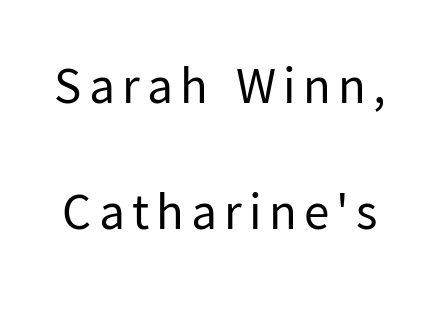
The image shows 51 px regular-weight sans-serif type, upright; set loose line spacing (2.47x), not underlined; low stroke contrast and a medium x-height.
